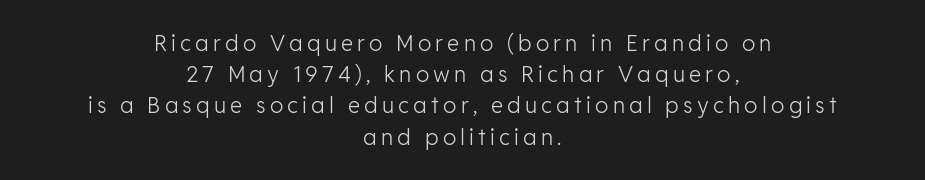
{"italic": "no", "bold": "no", "underline": "no", "align": "center", "line_spacing": "normal", "line_spacing_ratio": 1.42, "glyph_px": 22}
